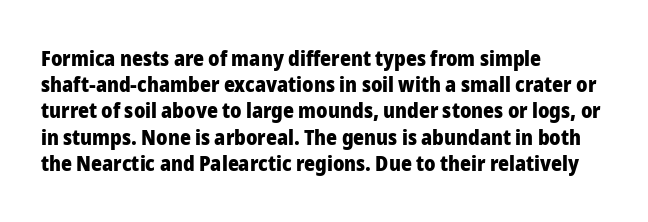
Does the weight exceed regular? Yes, all the way to bold. A typesetter would mark this as roman, not italic. The glyphs are unaccompanied by any horizontal stroke below them. Interline gaps are of average width in this sample. The horizontal fit of the characters is conventional and even.
